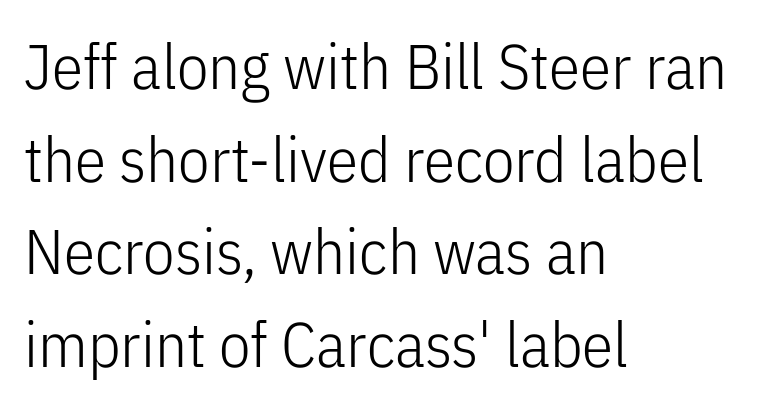
Q: Is the text bold? A: No.
Q: Is the text italic (slanted)? A: No, it is upright.
Q: Is the typeface a serif or a sans-serif typeface? A: Sans-serif.
Q: Is the text underlined? A: No.
Q: How is the paragraph aligned? A: Left-aligned.
Q: Is the spacing between letters normal or unusually wide? A: Normal.
Q: Is the spacing between lines tight, normal or loose? A: Normal.
Q: Width (condensed, normal, or wide)? A: Condensed.
Q: Stroke contrast? A: Low.
Q: x-height? A: Medium.
Q: Monospaced? A: No.
